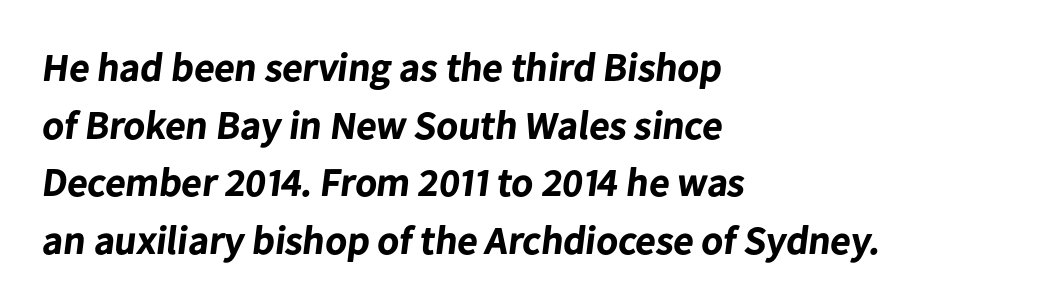
Alignment: flush left. A normal amount of white space separates one row of letters from the next. Weight: bold. The designer went with a sans here, leaving each stem footless. The string is rendered with underlining switched off.
